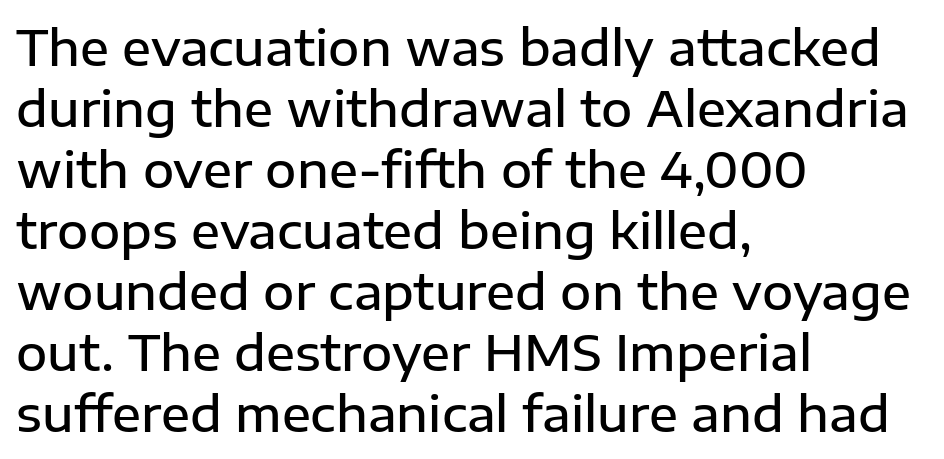
The image shows 48 px semibold sans-serif type, upright; set left-aligned, normal line spacing (1.27x), normal letter spacing, not underlined; low stroke contrast and a medium x-height.
